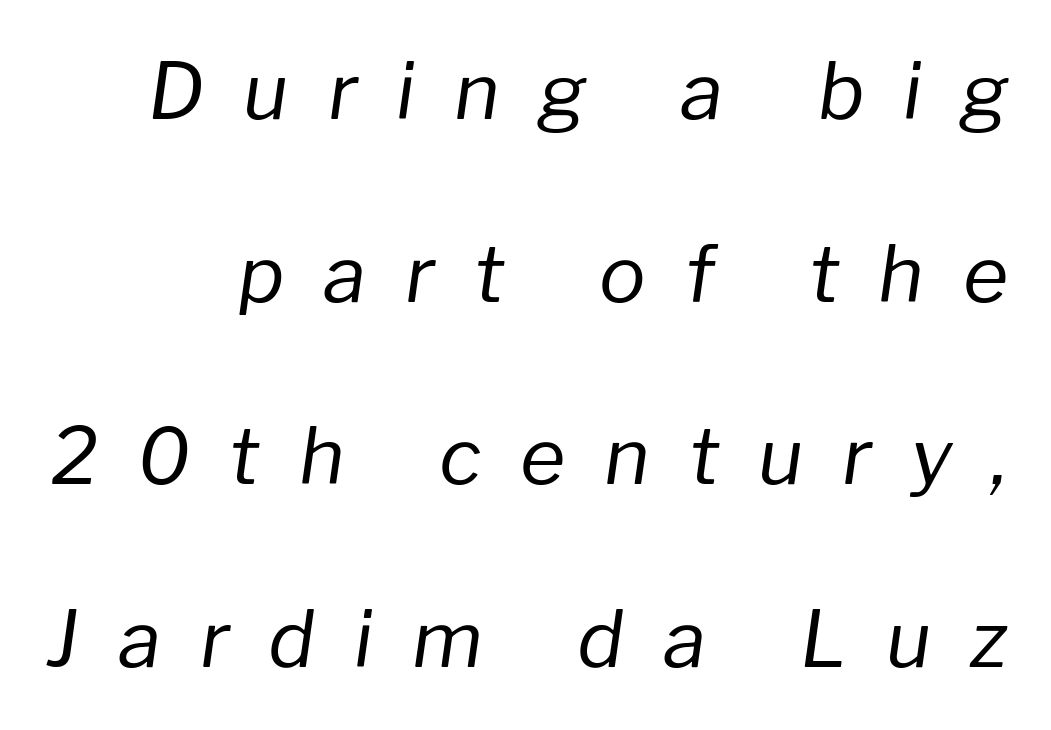
The image shows 78 px regular-weight type, italic (leaning right); set right-aligned, loose line spacing (2.34x), unusually wide letter spacing (+0.5 em), not underlined; low stroke contrast and a medium x-height.
